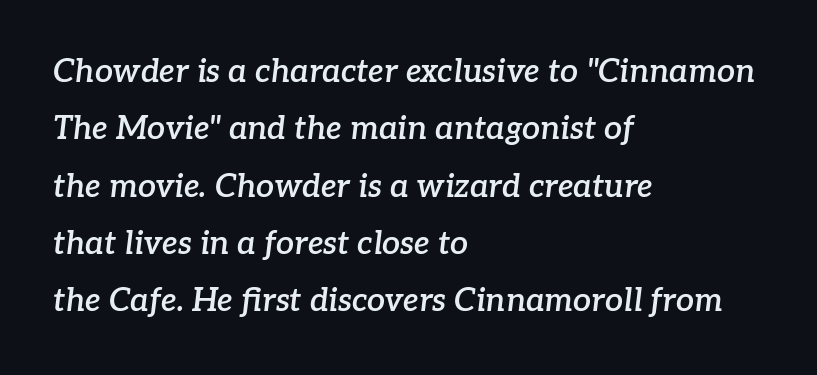
Q: Is the text bold? A: Semi-bold.
Q: Is the text italic (slanted)? A: Yes, it leans right by about 7 degrees.
Q: Is the typeface a serif or a sans-serif typeface? A: Serif.
Q: Is the text underlined? A: No.
Q: How is the paragraph aligned? A: Left-aligned.
Q: Is the spacing between letters normal or unusually wide? A: Normal.
Q: Width (condensed, normal, or wide)? A: Normal.
Q: Stroke contrast? A: Low.
Q: x-height? A: Medium.
Q: Monospaced? A: No.
